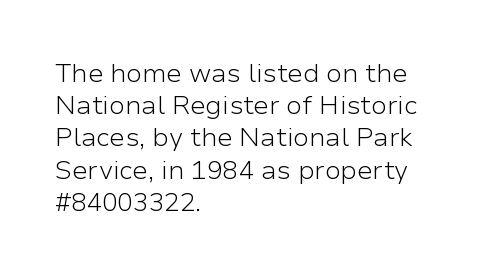
Q: Is the text bold? A: No.
Q: Is the text italic (slanted)? A: No, it is upright.
Q: Is the text underlined? A: No.
Q: How is the paragraph aligned? A: Left-aligned.
Q: Is the spacing between letters normal or unusually wide? A: Normal.
